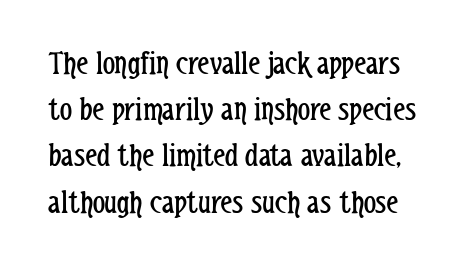
The image shows 34 px regular-weight, condensed sans-serif type, upright; set normal line spacing (1.36x), normal letter spacing, not underlined; low stroke contrast and a medium x-height.
